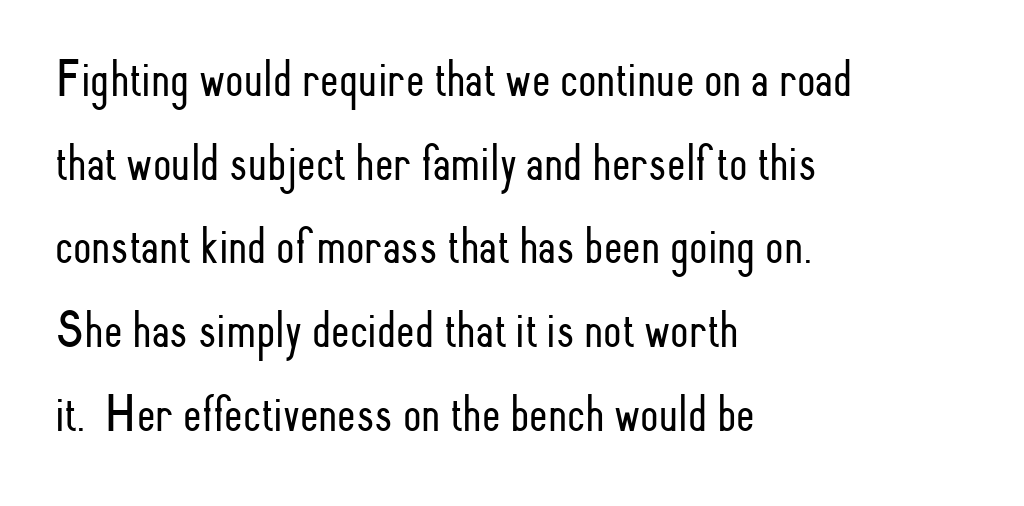
The image shows 53 px light, condensed sans-serif type, upright; set left-aligned, normal line spacing (1.58x), normal letter spacing, not underlined; low stroke contrast and a small x-height.
